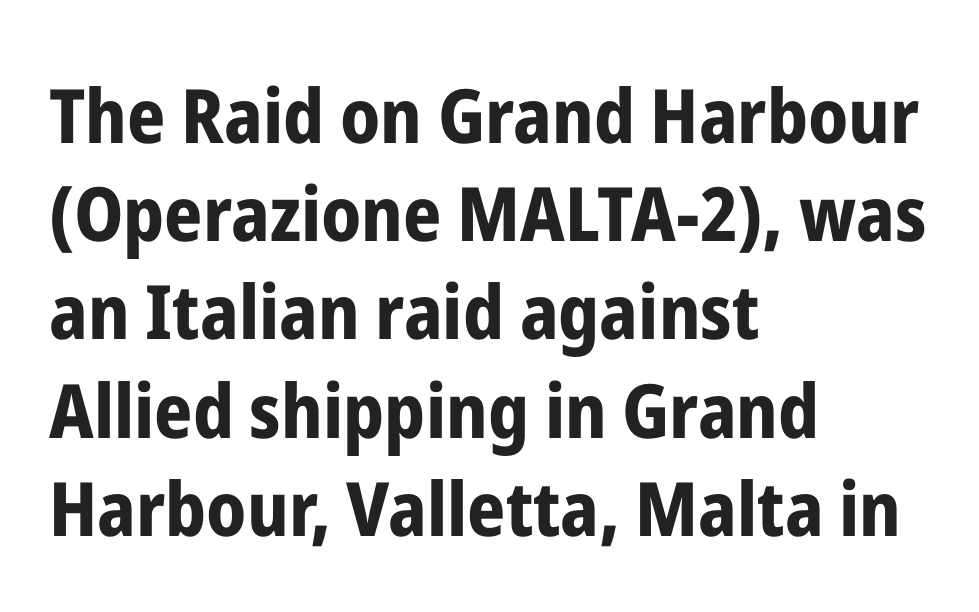
Italic? Not at all — the glyphs are vertical. The typesetting leans heavy: a genuine bold. Quick note: underline off. This is sans-serif lettering, the kind often seen on screens and signage.
